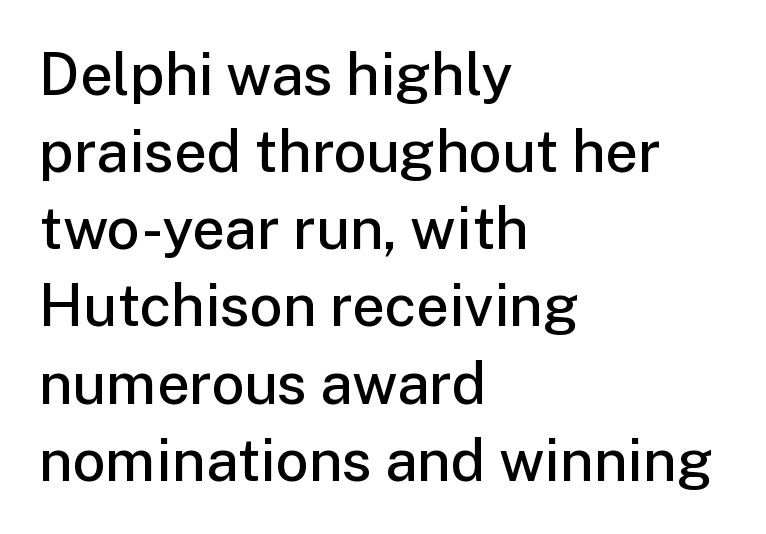
{"serif": "no", "italic": "no", "bold": "semi", "weight": "semibold", "width": "normal", "stroke_contrast": "low", "x_height": "medium", "monospaced": "no", "underline": "no", "align": "left", "line_spacing": "normal", "line_spacing_ratio": 1.33, "letter_spacing": "normal", "letter_spacing_em": 0.0, "glyph_px": 58}
